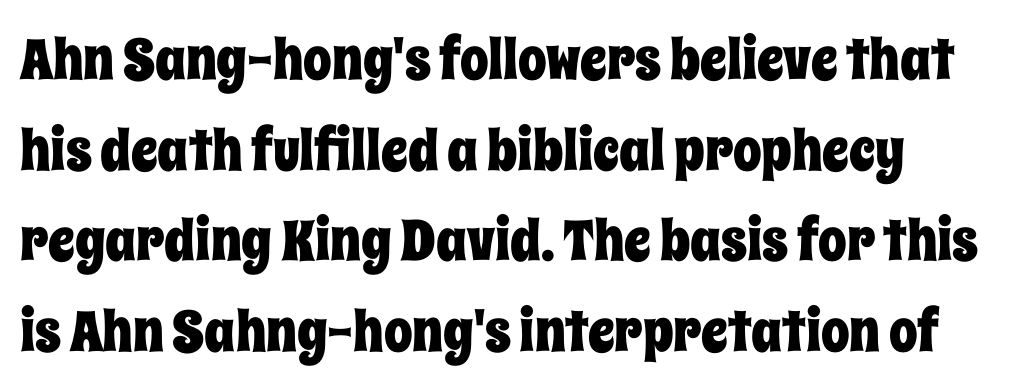
Q: Is the text italic (slanted)? A: No, it is upright.
Q: Is the text underlined? A: No.
Q: Is the spacing between letters normal or unusually wide? A: Normal.
Q: Is the spacing between lines tight, normal or loose? A: Normal.
Q: Width (condensed, normal, or wide)? A: Condensed.
Q: Stroke contrast? A: Low.
Q: x-height? A: Large.
Q: Monospaced? A: No.
